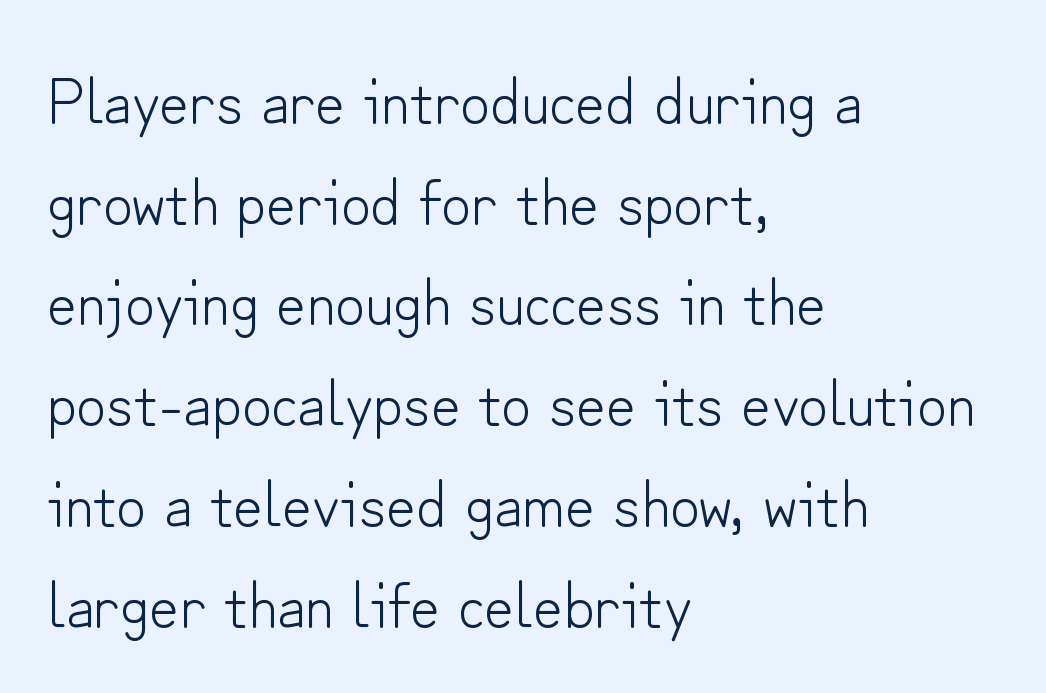
The image shows 65 px light sans-serif type, upright; set left-aligned, normal line spacing (1.55x), normal letter spacing, not underlined; low stroke contrast and a small x-height.
